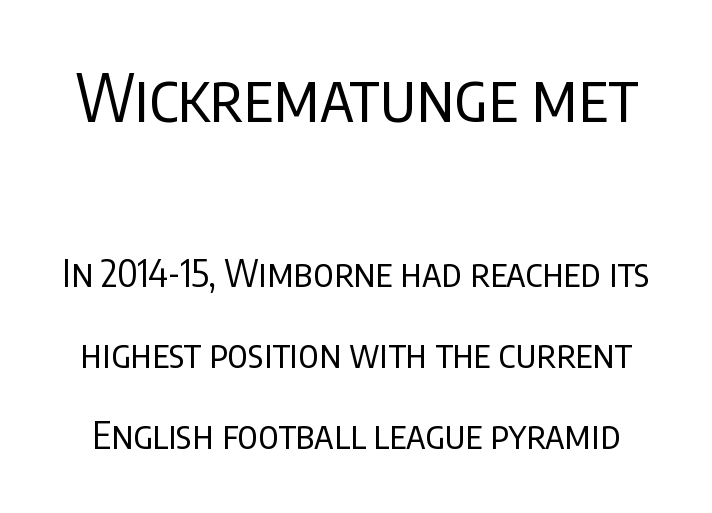
{"serif": "no", "italic": "no", "bold": "no", "weight": "regular", "width": "condensed", "stroke_contrast": "low", "x_height": "large", "monospaced": "no", "underline": "no", "line_spacing": "loose", "line_spacing_ratio": 2.13, "letter_spacing": "normal", "letter_spacing_em": 0.0, "larger_block": "first", "size_ratio": 1.74, "glyph_px": 66}
